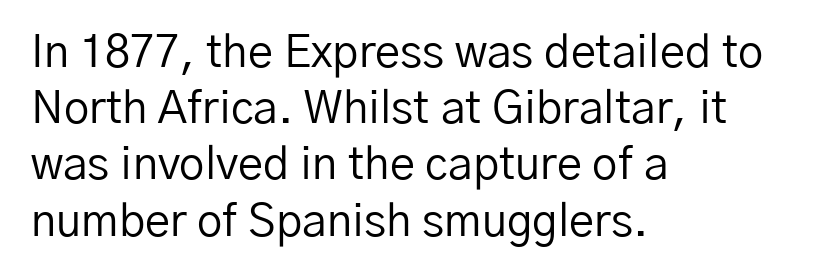
The image shows 45 px regular-weight sans-serif type, upright; set left-aligned, normal line spacing (1.25x), normal letter spacing, not underlined; low stroke contrast and a medium x-height.
